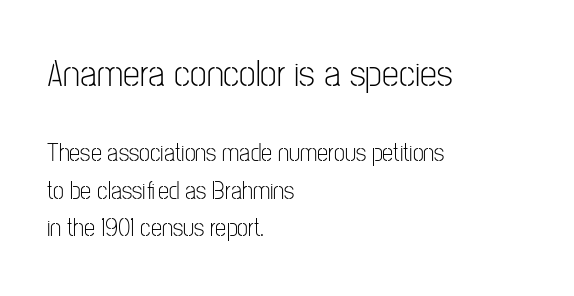
Q: Is the text bold? A: No.
Q: Is the text italic (slanted)? A: No, it is upright.
Q: Is the typeface a serif or a sans-serif typeface? A: Sans-serif.
Q: Is the text underlined? A: No.
Q: How is the paragraph aligned? A: Left-aligned.
Q: Is the spacing between letters normal or unusually wide? A: Normal.
Q: Is the spacing between lines tight, normal or loose? A: Normal.
Q: Which block of text is set in a larger size, the first (top) or the second (bottom)? A: The first (top) one.
Q: Width (condensed, normal, or wide)? A: Condensed.
Q: Stroke contrast? A: Low.
Q: x-height? A: Medium.
Q: Monospaced? A: No.
